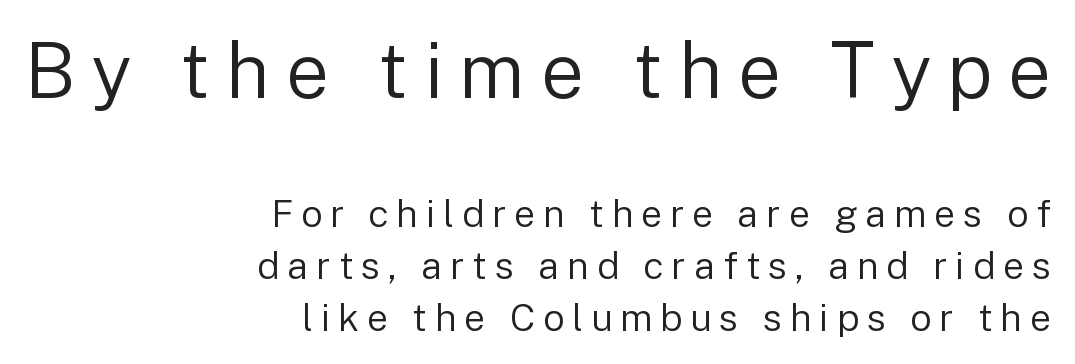
{"serif": "no", "italic": "no", "bold": "no", "weight": "regular", "width": "normal", "stroke_contrast": "low", "x_height": "medium", "monospaced": "no", "underline": "no", "align": "right", "line_spacing": "normal", "line_spacing_ratio": 1.36, "letter_spacing": "wide", "letter_spacing_em": 0.2, "larger_block": "first", "size_ratio": 2.03, "glyph_px": 77}
